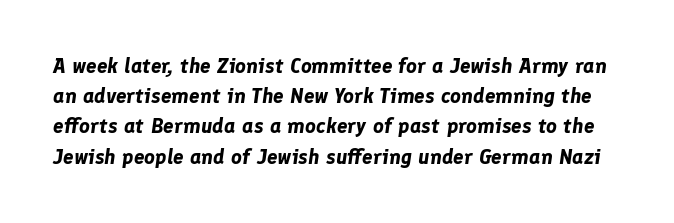
The image shows 21 px bold type, italic (leaning right); set normal line spacing (1.44x), normal letter spacing, not underlined.
